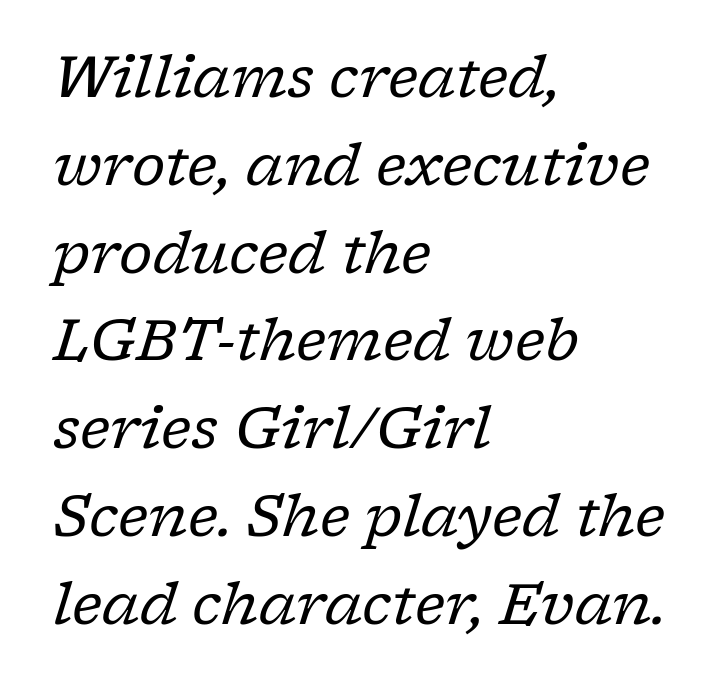
Look at the tracking — it's just the regular setting, nothing added. Character widths vary here, with narrow letters taking less room than wide ones. Summary of weight: not heavy and not bold. Unlike a clean sans, this face finishes its strokes with serifs. Layout note: lines flush left. The rows are spaced the way most documents space them.
